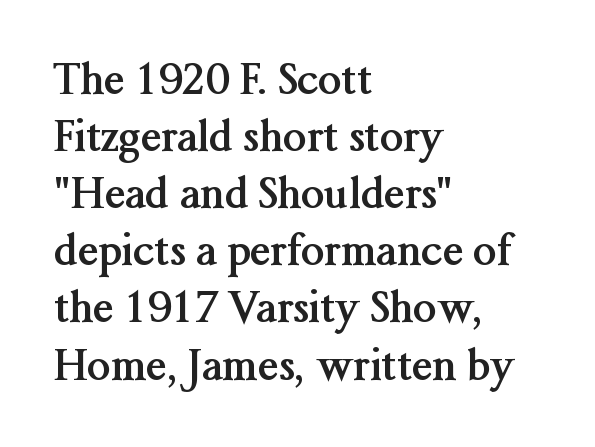
The image shows 42 px semibold serif type, upright; set left-aligned, normal line spacing (1.36x), normal letter spacing, not underlined; medium stroke contrast and a medium x-height.
